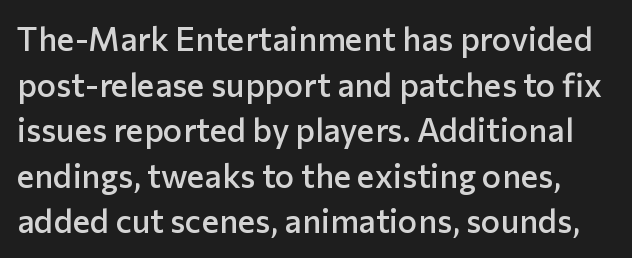
Does the type have serifs? No, each stem ends abruptly. Posture: vertical. Look at the stroke-to-counter ratio: somewhat heavy, a semibold. Type without underlining. Spacing verdict: proportional, widths tailored to each character. Nobody touched the tracking dial on this one.
